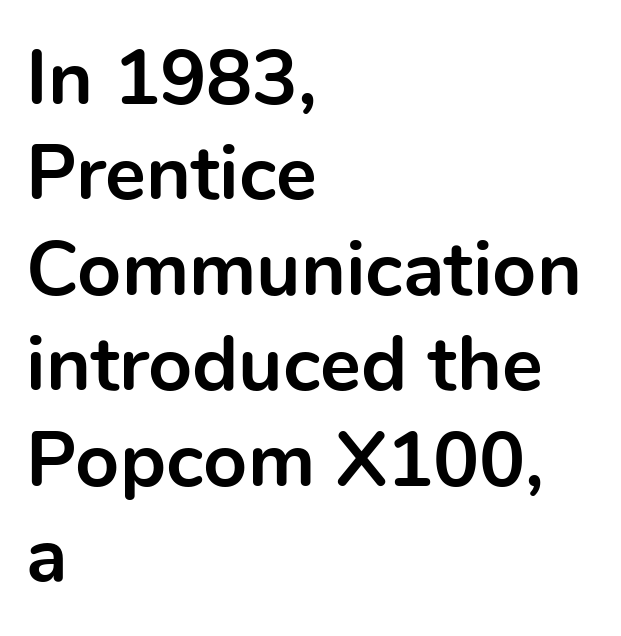
In terms of letterspacing, this is plain default setting. These lines are rendered in a variable-pitch font. Nobody drew a line under any word here. Nope, no serifs anywhere on these letters. Summary of weight: heavy, a full bold. Line beginnings align vertically; line endings do not.
